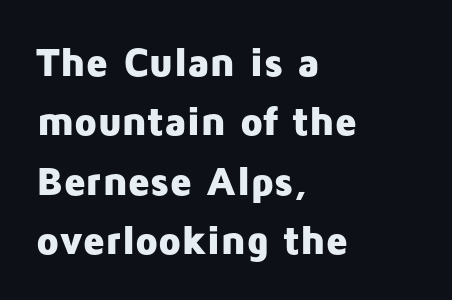
{"serif": "no", "italic": "no", "bold": "yes", "weight": "heavy", "width": "normal", "stroke_contrast": "low", "x_height": "medium", "monospaced": "no", "underline": "no", "align": "left", "line_spacing": "normal", "line_spacing_ratio": 1.45, "letter_spacing": "normal", "letter_spacing_em": 0.0, "glyph_px": 41}
